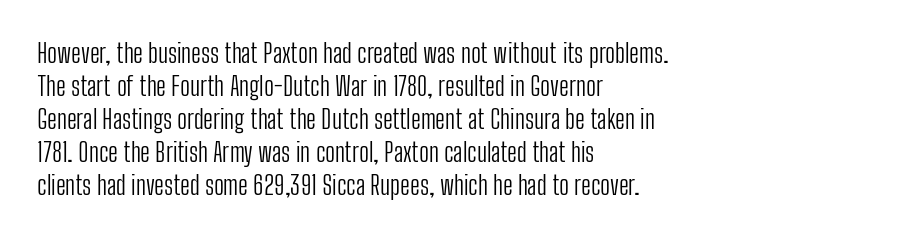
Q: Is the text bold? A: No.
Q: Is the text italic (slanted)? A: No, it is upright.
Q: Is the text underlined? A: No.
Q: How is the paragraph aligned? A: Left-aligned.
Q: Is the spacing between letters normal or unusually wide? A: Normal.
Q: Is the spacing between lines tight, normal or loose? A: Normal.
